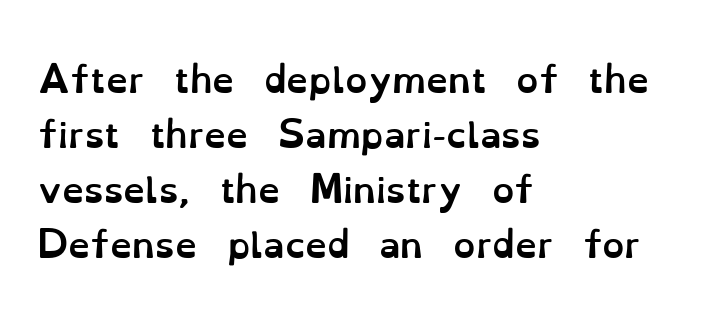
{"italic": "no", "bold": "yes", "weight": "semibold", "width": "normal", "stroke_contrast": "low", "x_height": "small", "monospaced": "no", "underline": "no", "align": "left", "line_spacing": "normal", "line_spacing_ratio": 1.57, "letter_spacing": "normal", "letter_spacing_em": 0.0, "glyph_px": 35}
